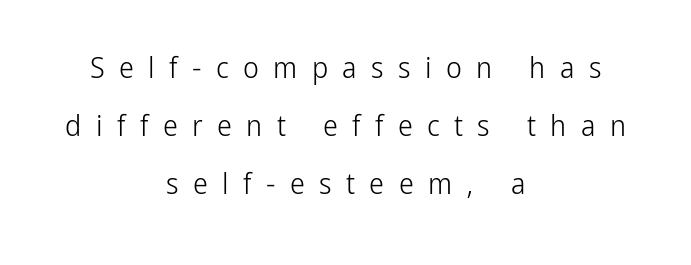
Centered paragraph, ragged on both sides. The leading is generous, giving the passage an open texture. Looks like regular typesetting: each glyph gets only the width it needs. Tracking here is generous; glyphs stand well apart from one another.
